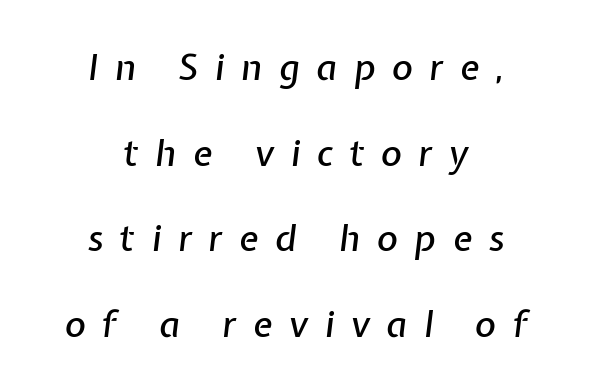
The image shows 36 px text type, italic (leaning right); set centered, loose line spacing (2.38x), unusually wide letter spacing (+0.46 em), not underlined; low stroke contrast and a medium x-height.
